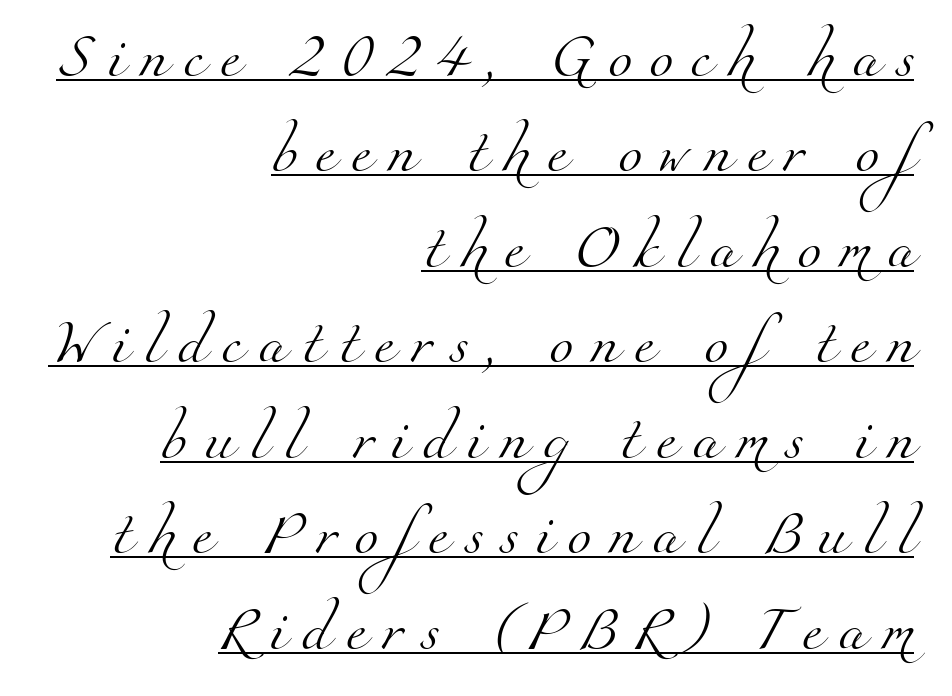
A typographer would call this underscored text. This sample uses a serif face. On a weight scale, this lands at 450 or below. The gaps between neighbouring characters are conspicuously large. The passage shown is typed in a proportional face where columns would drift.
